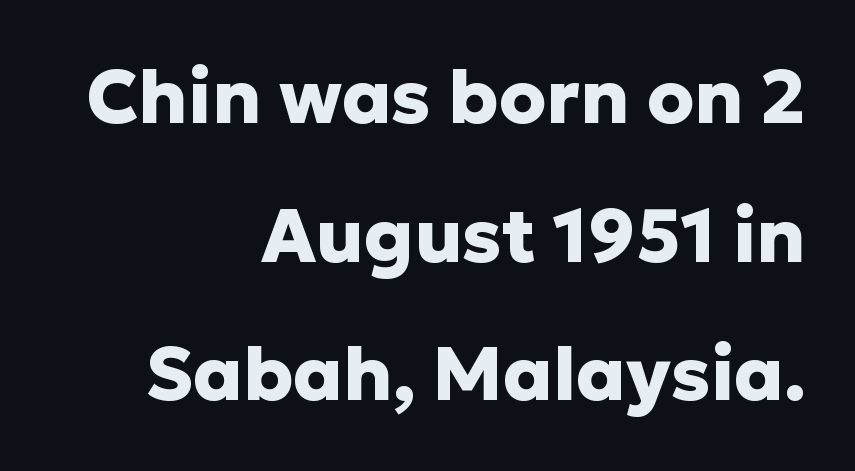
Q: Is the text bold? A: Yes.
Q: Is the text italic (slanted)? A: No, it is upright.
Q: Is the typeface a serif or a sans-serif typeface? A: Sans-serif.
Q: Is the text underlined? A: No.
Q: How is the paragraph aligned? A: Right-aligned.
Q: Is the spacing between letters normal or unusually wide? A: Normal.
Q: Width (condensed, normal, or wide)? A: Normal.
Q: Stroke contrast? A: Low.
Q: x-height? A: Medium.
Q: Monospaced? A: No.
